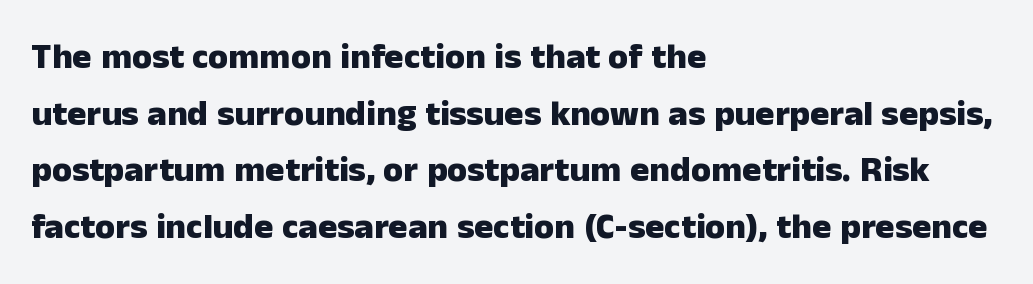
Do the letters lean? They stand straight. Typographically, this falls in the sans-serif category. This sample keeps an unexceptional amount of space between lines. Descender tails drop into unmarked territory. You could call the tracking neutral — neither tight nor loose.
